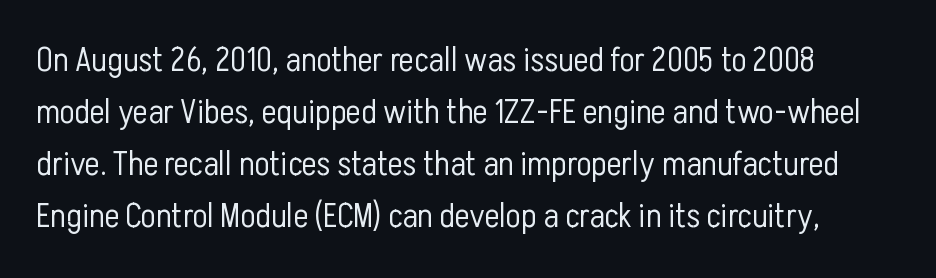
The image shows 35 px light, condensed sans-serif type, upright; set normal line spacing (1.49x), normal letter spacing, not underlined; low stroke contrast and a medium x-height.
